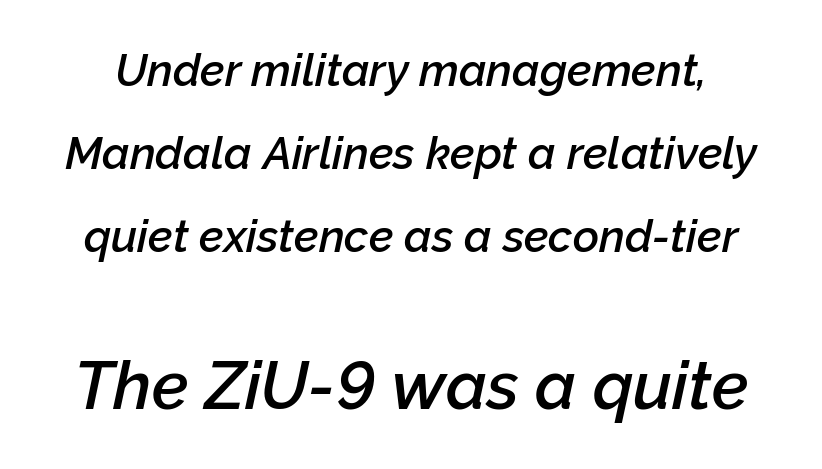
The image shows 67 px semibold type, italic (leaning right); set line spacing 1.85x, normal letter spacing, not underlined; the second (bottom) block is 1.49x larger; low stroke contrast and a medium x-height.
